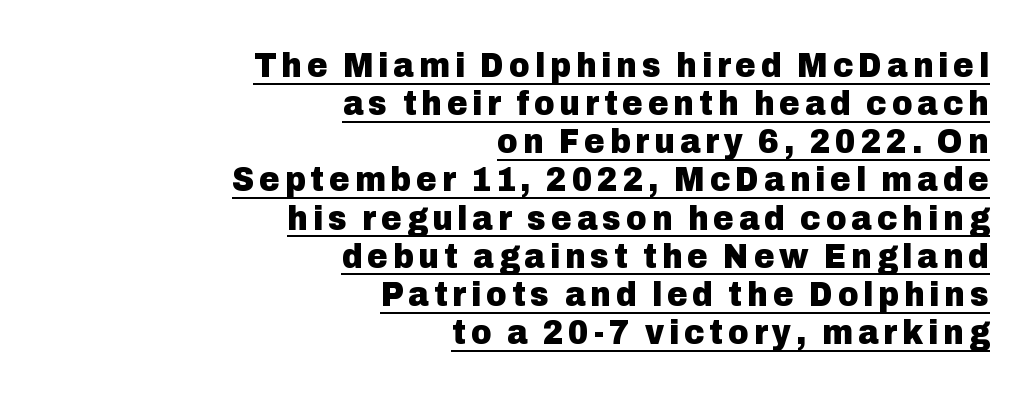
The image shows 35 px heavy sans-serif type, upright; set right-aligned, tight line spacing (1.09x), underlined; low stroke contrast and a medium x-height.
